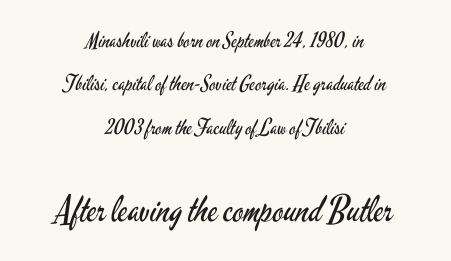
Vertical spacing — loose. Teacher's note: observe the equal gaps on both sides — that is centered alignment. The gaps between neighbouring characters are ordinary and unremarkable. This is sans-serif lettering, the kind often seen on screens and signage. Varying glyph widths throughout — classic text-font behaviour.
